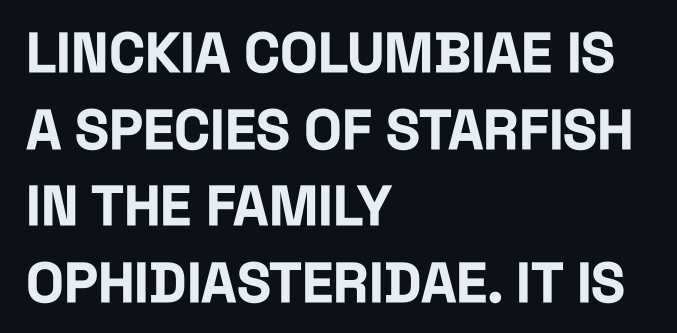
The image shows 56 px bold, condensed sans-serif type, upright; set left-aligned, normal line spacing (1.37x), normal letter spacing, not underlined; low stroke contrast and a large x-height.
